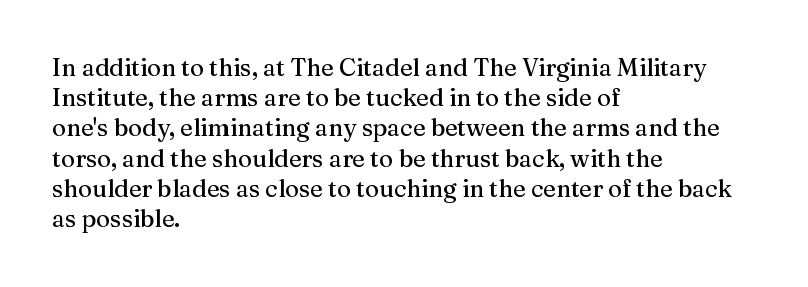
The image shows 24 px text type, upright; set left-aligned, normal line spacing (1.26x), normal letter spacing, not underlined.
